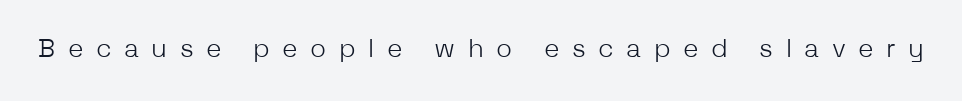
A bare baseline throughout the passage. Every character sits straight up, as roman type does. Tracking value appears strongly positive — letters spread wide. The font is comparable to plain body text, perhaps lighter.
